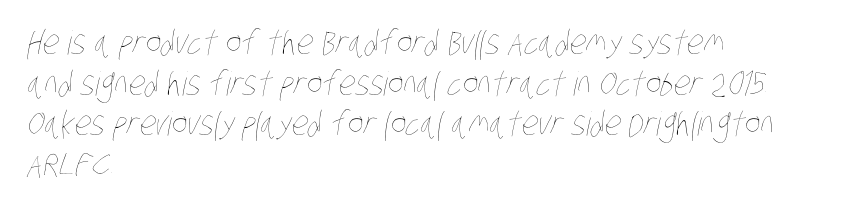
Q: Is the text bold? A: No.
Q: Is the text underlined? A: No.
Q: How is the paragraph aligned? A: Left-aligned.
Q: Is the spacing between letters normal or unusually wide? A: Normal.
Q: Width (condensed, normal, or wide)? A: Condensed.
Q: Stroke contrast? A: Low.
Q: x-height? A: Large.
Q: Monospaced? A: No.
